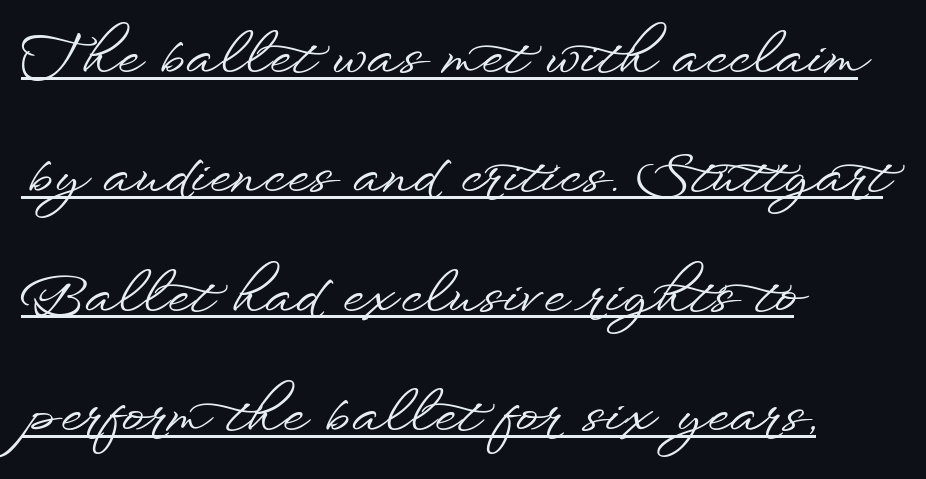
No extra tracking has been applied to these lines. The letters carry no serifs — their stems end cleanly without finishing strokes. The rendering uses a large line-height, opening up the rows. Each letter keeps its own natural width here, so spacing adapts to shape.
